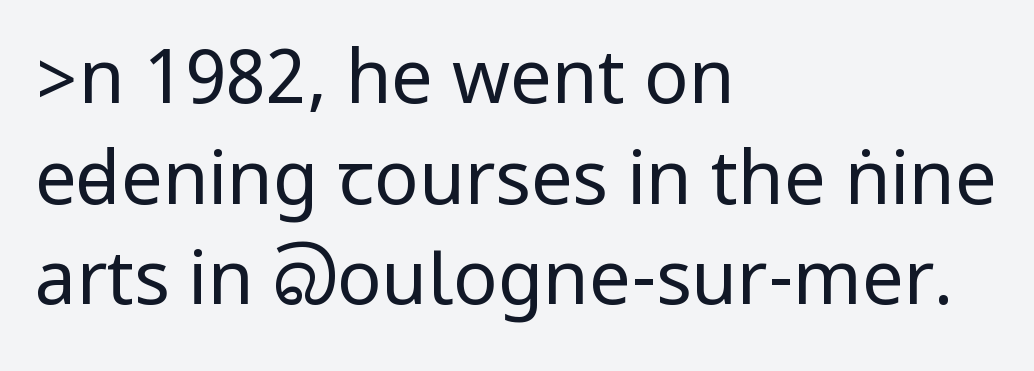
Q: Is the text bold? A: No.
Q: Is the text italic (slanted)? A: No, it is upright.
Q: Is the typeface a serif or a sans-serif typeface? A: Sans-serif.
Q: Is the text underlined? A: No.
Q: How is the paragraph aligned? A: Left-aligned.
Q: Is the spacing between letters normal or unusually wide? A: Normal.
Q: Is the spacing between lines tight, normal or loose? A: Normal.
Q: Width (condensed, normal, or wide)? A: Condensed.
Q: Stroke contrast? A: Low.
